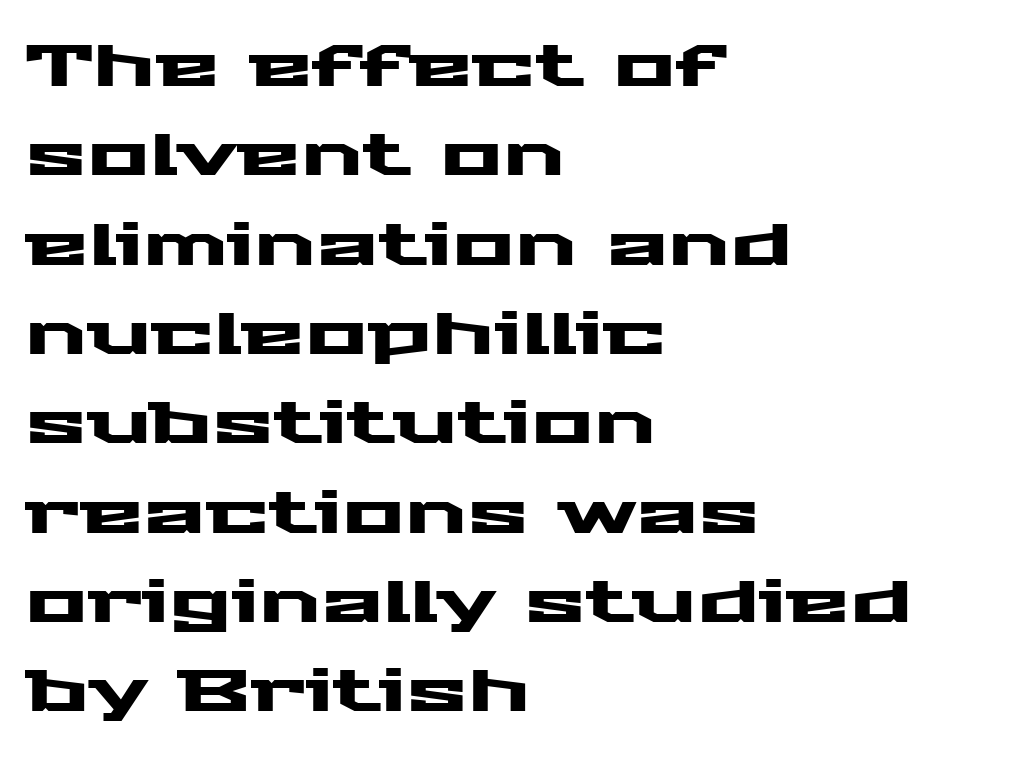
If you drew a ruler down the left edge, every line would touch it. A typesetter would label this face a sans. No word sits above an underline. If you measured baseline to baseline, you'd find a middling distance.
